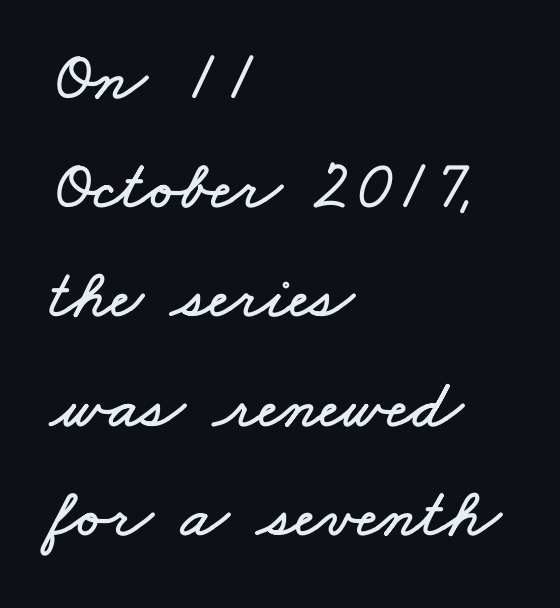
Regarding leading, the lines here are spaced in the standard way. In CSS terms this would be text-align: left. A typesetter would call this proportional, since set widths differ per character. Tracking value appears to be zero — textbook default spacing.
